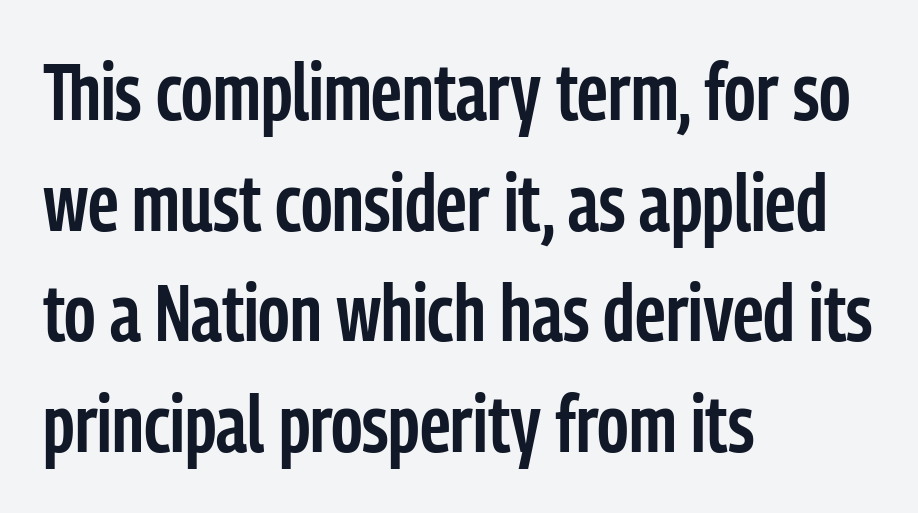
Q: Is the text bold? A: Semi-bold.
Q: Is the text italic (slanted)? A: No, it is upright.
Q: Is the typeface a serif or a sans-serif typeface? A: Sans-serif.
Q: Is the text underlined? A: No.
Q: How is the paragraph aligned? A: Left-aligned.
Q: Is the spacing between letters normal or unusually wide? A: Normal.
Q: Is the spacing between lines tight, normal or loose? A: Normal.
Q: Width (condensed, normal, or wide)? A: Condensed.
Q: Stroke contrast? A: Low.
Q: x-height? A: Medium.
Q: Monospaced? A: No.
